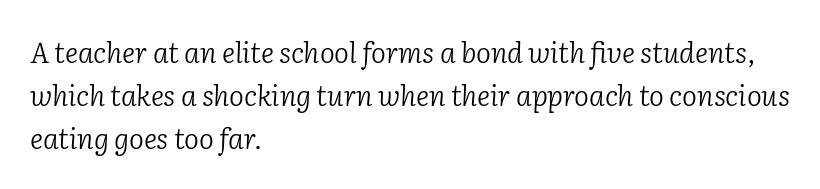
Q: Is the text bold? A: No.
Q: Is the text italic (slanted)? A: Yes, it leans right by about 2 degrees.
Q: Is the typeface a serif or a sans-serif typeface? A: Serif.
Q: Is the text underlined? A: No.
Q: How is the paragraph aligned? A: Left-aligned.
Q: Is the spacing between letters normal or unusually wide? A: Normal.
Q: Is the spacing between lines tight, normal or loose? A: Normal.
Q: Width (condensed, normal, or wide)? A: Normal.
Q: Stroke contrast? A: Low.
Q: x-height? A: Medium.
Q: Monospaced? A: No.
